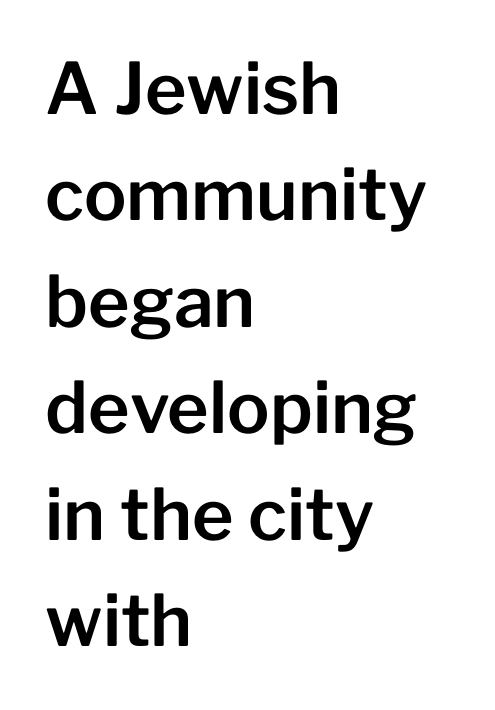
{"serif": "no", "italic": "no", "width": "normal", "stroke_contrast": "low", "x_height": "medium", "monospaced": "no", "underline": "no", "align": "left", "line_spacing": "normal", "line_spacing_ratio": 1.5, "letter_spacing": "normal", "letter_spacing_em": 0.0, "glyph_px": 71}
